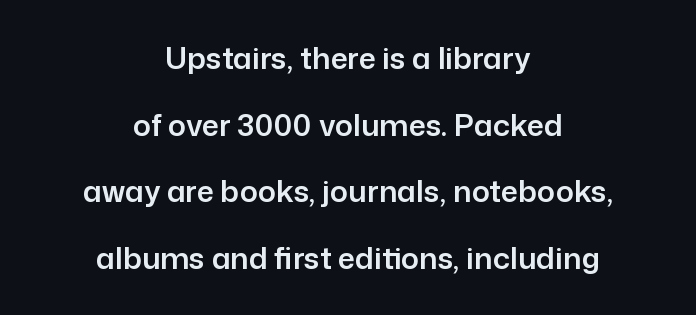
{"serif": "no", "italic": "no", "width": "normal", "stroke_contrast": "low", "x_height": "medium", "monospaced": "no", "underline": "no", "align": "center", "line_spacing": "loose", "line_spacing_ratio": 2.22, "letter_spacing": "normal", "letter_spacing_em": 0.0, "glyph_px": 30}
